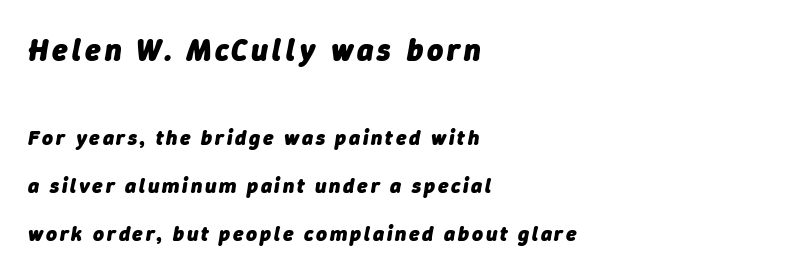
The image shows 31 px heavy type, italic (leaning right); set left-aligned, loose line spacing (2.28x), not underlined; the first (top) block is 1.48x larger; low stroke contrast and a medium x-height.
